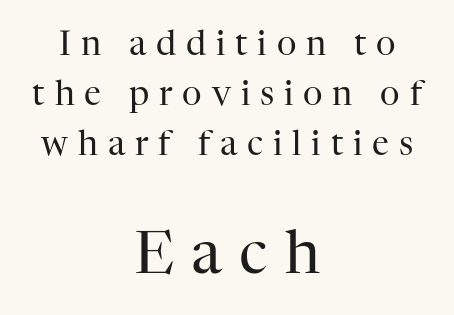
Q: Is the text bold? A: No.
Q: Is the text italic (slanted)? A: No, it is upright.
Q: Is the typeface a serif or a sans-serif typeface? A: Serif.
Q: Is the text underlined? A: No.
Q: How is the paragraph aligned? A: Centered.
Q: Is the spacing between letters normal or unusually wide? A: Unusually wide.
Q: Is the spacing between lines tight, normal or loose? A: Normal.
Q: Which block of text is set in a larger size, the first (top) or the second (bottom)? A: The second (bottom) one.
Q: Width (condensed, normal, or wide)? A: Normal.
Q: Stroke contrast? A: High.
Q: x-height? A: Medium.
Q: Monospaced? A: No.
